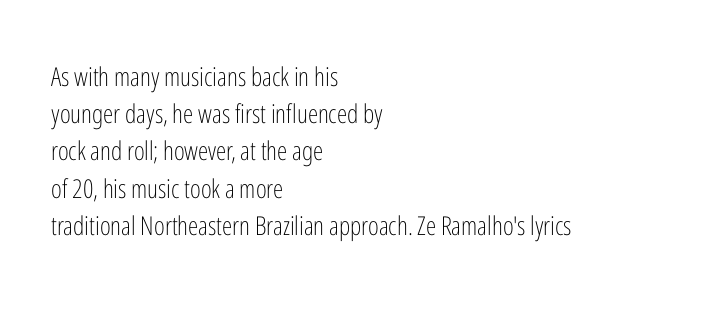
{"italic": "no", "bold": "no", "underline": "no", "align": "left", "line_spacing": "normal", "line_spacing_ratio": 1.43, "letter_spacing": "normal", "letter_spacing_em": 0.0, "glyph_px": 26}
